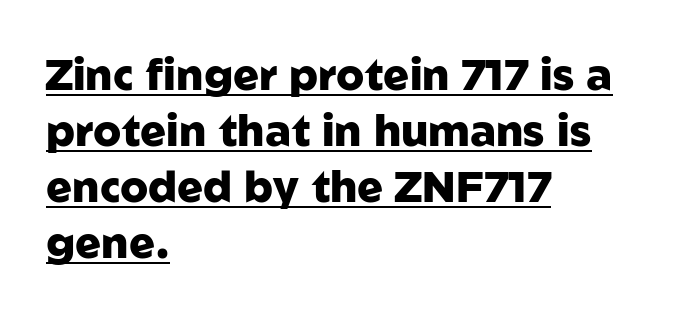
Q: Is the text bold? A: Yes.
Q: Is the text italic (slanted)? A: No, it is upright.
Q: Is the typeface a serif or a sans-serif typeface? A: Sans-serif.
Q: Is the text underlined? A: Yes.
Q: How is the paragraph aligned? A: Left-aligned.
Q: Is the spacing between letters normal or unusually wide? A: Normal.
Q: Is the spacing between lines tight, normal or loose? A: Normal.
Q: Width (condensed, normal, or wide)? A: Normal.
Q: Stroke contrast? A: Low.
Q: x-height? A: Medium.
Q: Monospaced? A: No.
